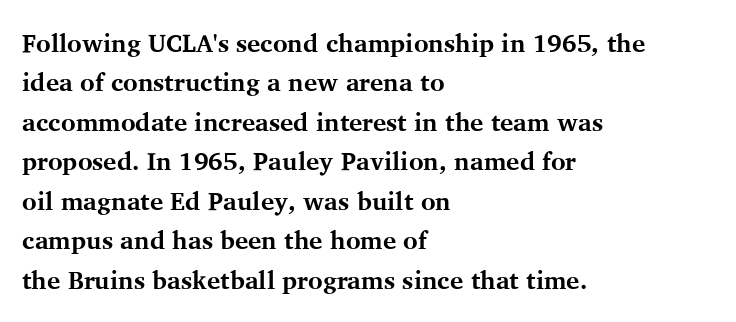
Q: Is the text bold? A: Yes.
Q: Is the text italic (slanted)? A: No, it is upright.
Q: Is the text underlined? A: No.
Q: How is the paragraph aligned? A: Left-aligned.
Q: Is the spacing between letters normal or unusually wide? A: Normal.
Q: Is the spacing between lines tight, normal or loose? A: Normal.
